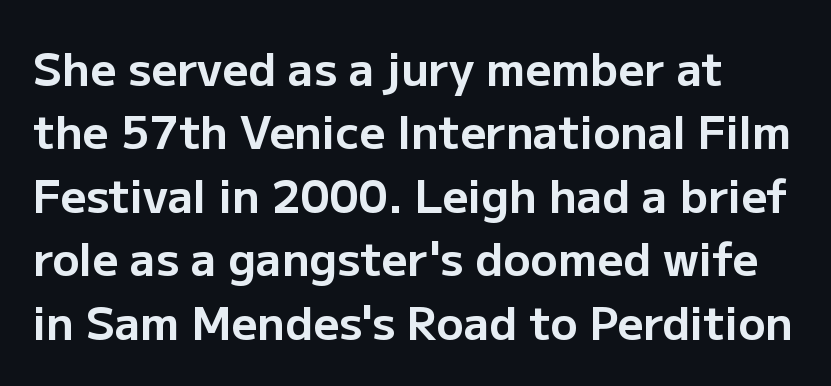
The passage shown is typeset with a sans-serif family. Every stem runs plumb, perpendicular to the baseline. Every letter is thick-stroked: bold, no question. Whoever set this chose a conventional vertical rhythm. Quick note: underline off. Letter spacing: default.
